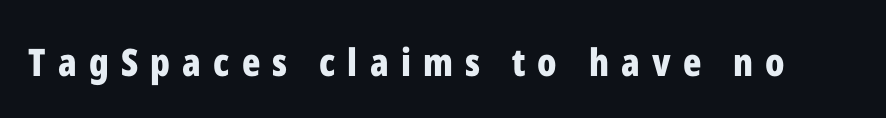
The image shows 38 px bold, condensed sans-serif type, upright; set unusually wide letter spacing (+0.32 em), not underlined; low stroke contrast and a medium x-height.
